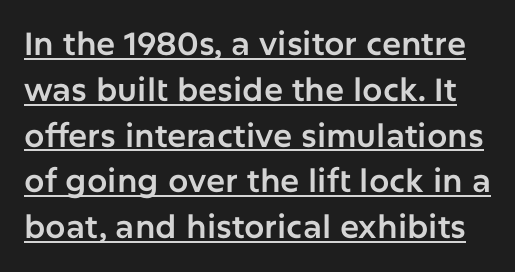
The image shows 32 px sans-serif type, upright; set normal line spacing (1.43x), normal letter spacing, underlined; low stroke contrast and a medium x-height.
